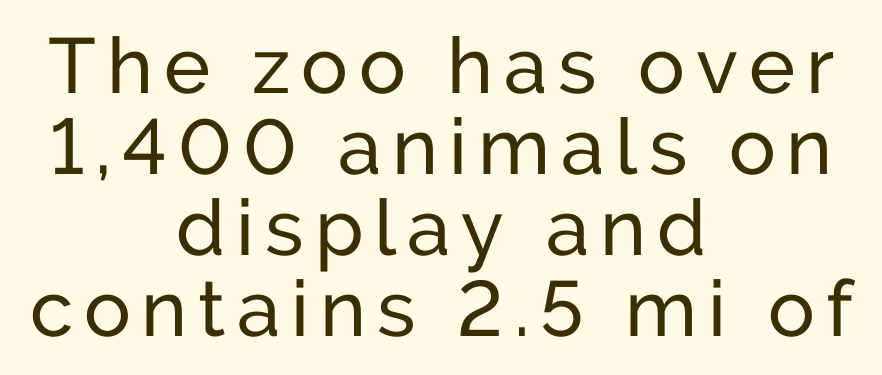
The image shows 78 px regular-weight sans-serif type, upright; set centered, tight line spacing (1.04x), not underlined; low stroke contrast and a medium x-height.
